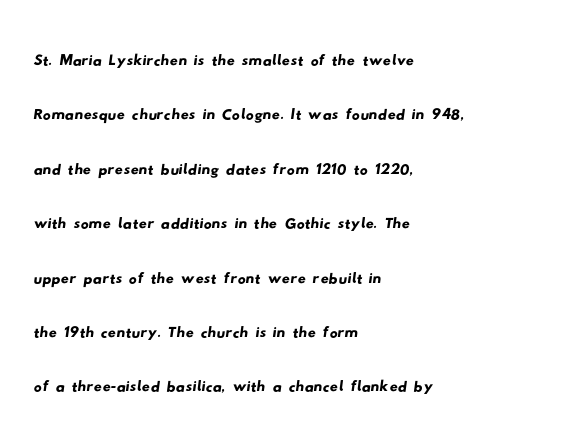
Look at the bottom of the vertical strokes: they stop flat, with no serifs. The letters advance in unequal steps, a hallmark of proportional type. Plain, unruled lines of type. Each line starts at the same left margin while the right side varies.
